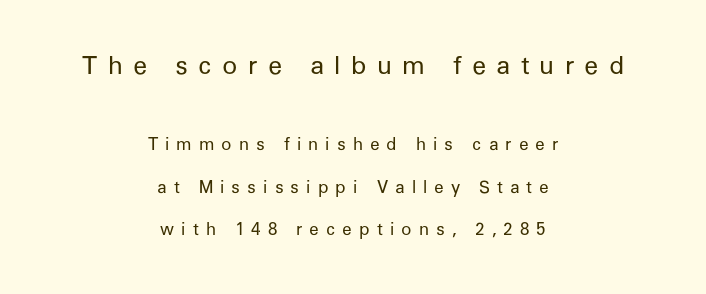
Q: Is the text bold? A: No.
Q: Is the text italic (slanted)? A: No, it is upright.
Q: Is the text underlined? A: No.
Q: How is the paragraph aligned? A: Centered.
Q: Is the spacing between letters normal or unusually wide? A: Unusually wide.
Q: Is the spacing between lines tight, normal or loose? A: Loose.
Q: Which block of text is set in a larger size, the first (top) or the second (bottom)? A: The first (top) one.
